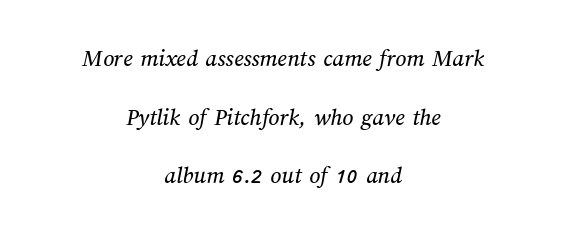
The image shows 24 px text type; set centered, loose line spacing (2.44x), normal letter spacing, not underlined.
